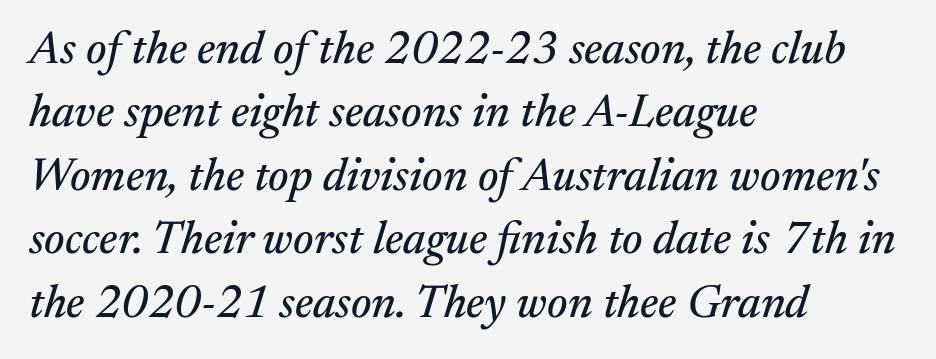
Rule under the text: the space is simply empty. The letters are slanted; this is an italic face. Horizontally, the lines are justified to the leading edge only. This sample keeps an unexceptional amount of space between lines.
